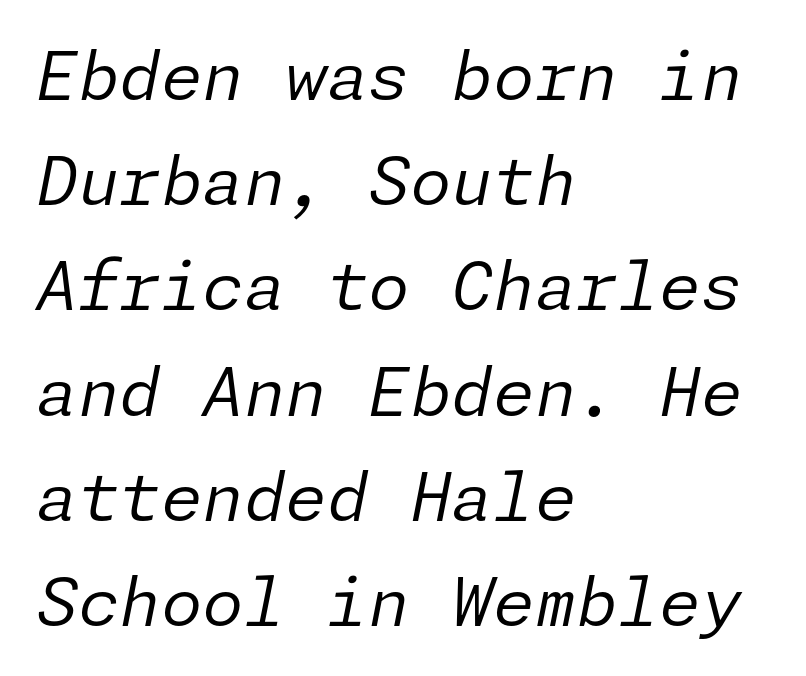
The axis of the letterforms is tilted away from vertical. The typeface has the unassuming heft of standard copy or less. If you drew a ruler down the left edge, every line would touch it. The zone under the glyphs is completely vacant. This block has exactly the height ordinary leading produces.
